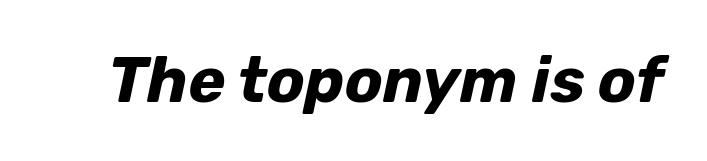
Q: Is the text bold? A: Yes.
Q: Is the text italic (slanted)? A: Yes, it leans right by about 12 degrees.
Q: Is the text underlined? A: No.
Q: Is the spacing between letters normal or unusually wide? A: Normal.
Q: Width (condensed, normal, or wide)? A: Normal.
Q: Stroke contrast? A: Low.
Q: x-height? A: Medium.
Q: Monospaced? A: No.
